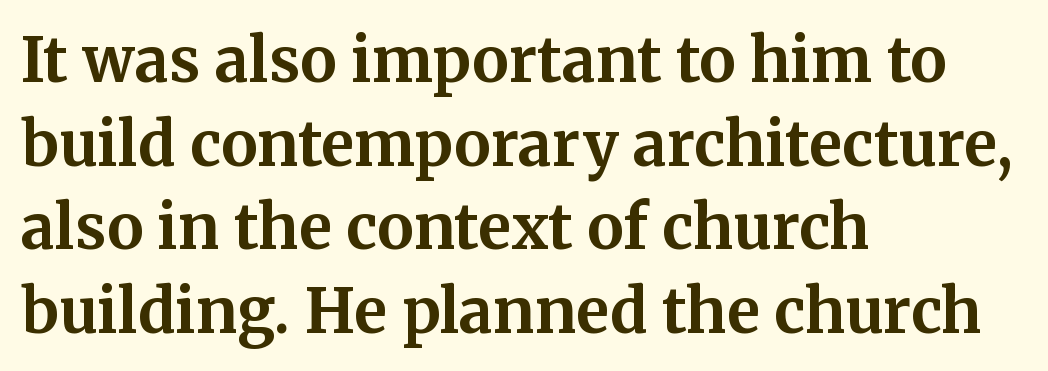
Typesetter's note: full bold, strokes at maximum text heaviness. Spacing verdict: proportional, widths tailored to each character. The passage shown is not underscored anywhere. You could call the tracking neutral — neither tight nor loose.
